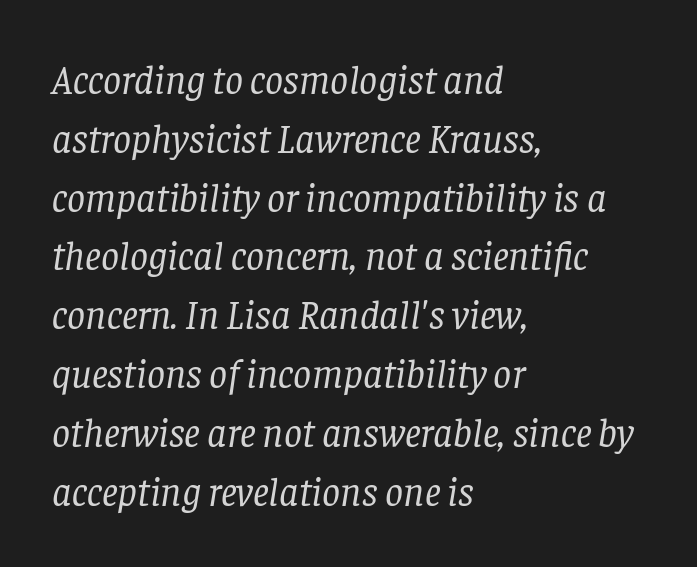
{"serif": "yes", "italic": "yes", "lean": "right", "slant_degrees": 8, "bold": "no", "weight": "regular", "width": "normal", "stroke_contrast": "low", "x_height": "large", "monospaced": "no", "underline": "no", "align": "left", "line_spacing": "normal", "line_spacing_ratio": 1.47, "letter_spacing": "normal", "letter_spacing_em": 0.0, "glyph_px": 40}
